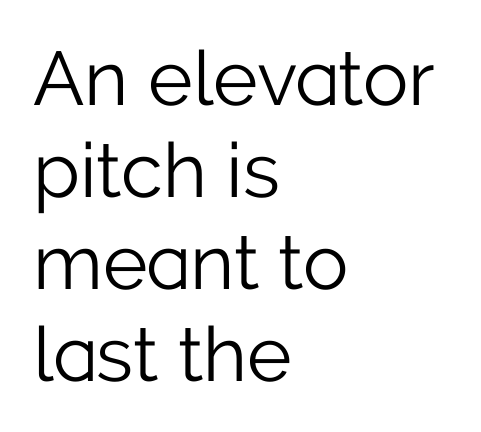
The image shows 76 px light sans-serif type, upright; set left-aligned, line spacing 1.21x, normal letter spacing, not underlined; low stroke contrast and a medium x-height.
